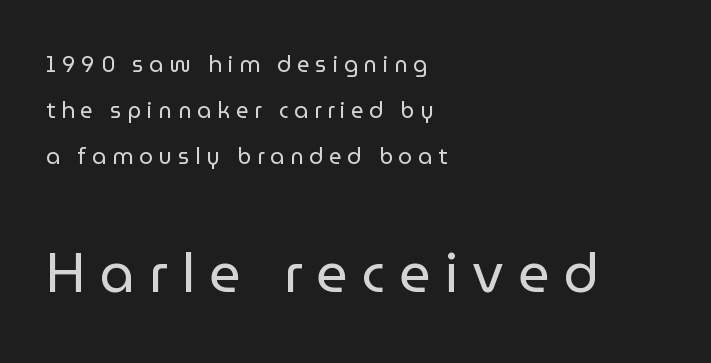
{"serif": "no", "italic": "no", "bold": "no", "weight": "regular", "width": "normal", "stroke_contrast": "low", "x_height": "medium", "monospaced": "no", "underline": "no", "align": "left", "line_spacing": "loose", "line_spacing_ratio": 2.1, "letter_spacing": "wide", "letter_spacing_em": 0.26, "larger_block": "second", "size_ratio": 2.5, "glyph_px": 55}
